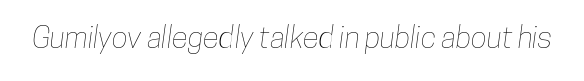
Bare-footed words on every line. Proportional: the letters do not fall into vertical columns. Inter-character spacing is left at the font's built-in metrics.
